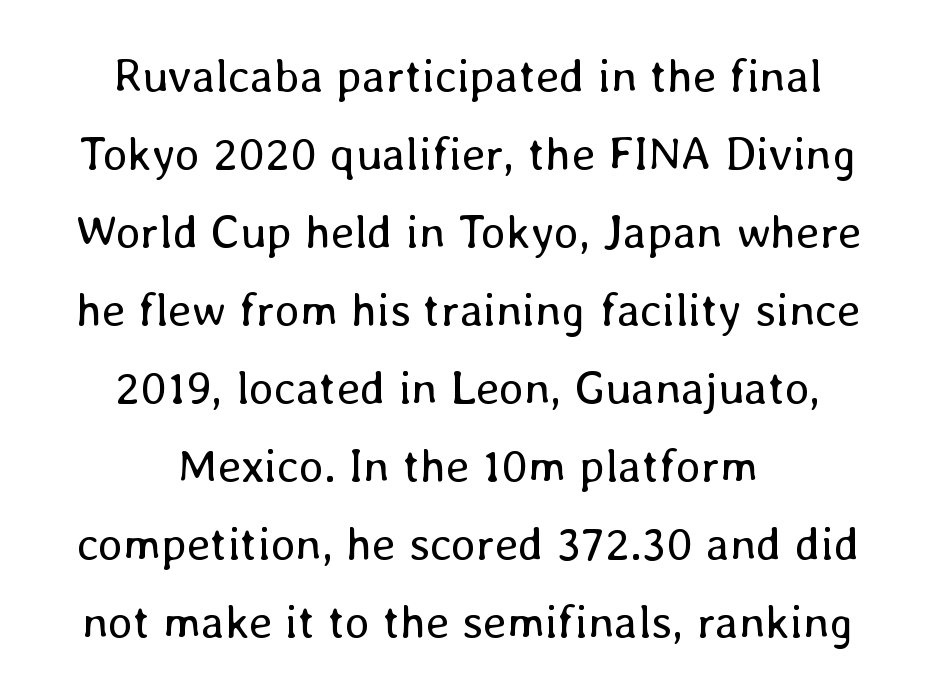
{"italic": "no", "bold": "no", "weight": "regular", "width": "normal", "stroke_contrast": "low", "x_height": "medium", "monospaced": "no", "underline": "no", "align": "center", "line_spacing": "normal", "line_spacing_ratio": 1.66, "letter_spacing": "normal", "letter_spacing_em": 0.0, "glyph_px": 47}
